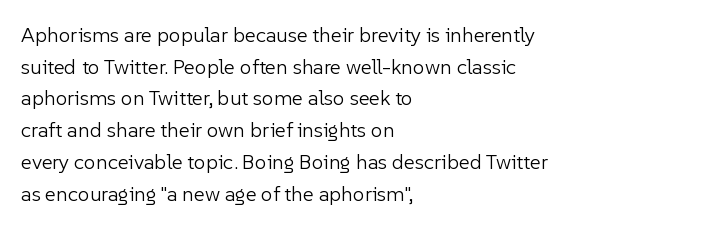
{"italic": "no", "bold": "no", "underline": "no", "align": "left", "line_spacing": "normal", "line_spacing_ratio": 1.51, "letter_spacing": "normal", "letter_spacing_em": 0.0, "glyph_px": 21}
